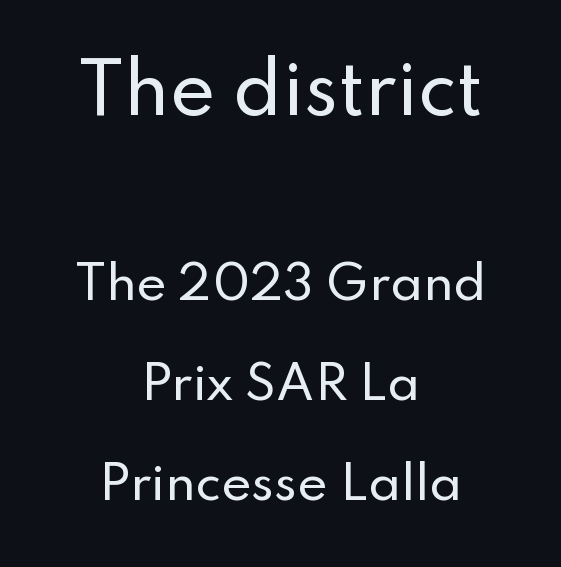
The image shows 69 px sans-serif type, upright; set centered, loose line spacing (2.17x), normal letter spacing, not underlined; the first (top) block is 1.5x larger; low stroke contrast and a small x-height.
